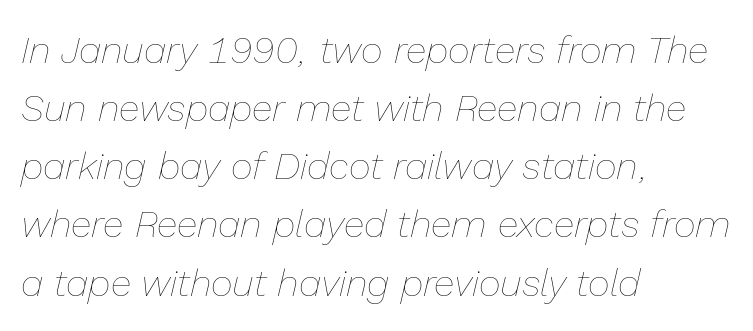
Q: Is the text bold? A: No.
Q: Is the text italic (slanted)? A: Yes, it leans right by about 13 degrees.
Q: Is the text underlined? A: No.
Q: How is the paragraph aligned? A: Left-aligned.
Q: Is the spacing between letters normal or unusually wide? A: Normal.
Q: Is the spacing between lines tight, normal or loose? A: Normal.
Q: Width (condensed, normal, or wide)? A: Normal.
Q: Stroke contrast? A: Low.
Q: x-height? A: Medium.
Q: Monospaced? A: No.
